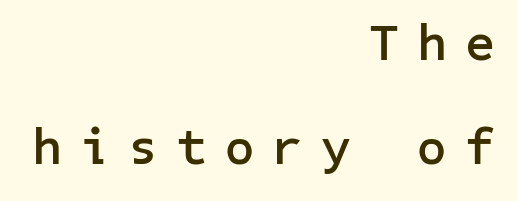
Beneath every word, the page is bare. The designer dialed line spacing up above the default. Vertical strokes here are truly vertical. The letters are bold, with thick, heavy strokes. A student would call this right alignment; a typographer would say flush right, rag left. Inter-character spacing is expanded well beyond the font's built-in metrics.
